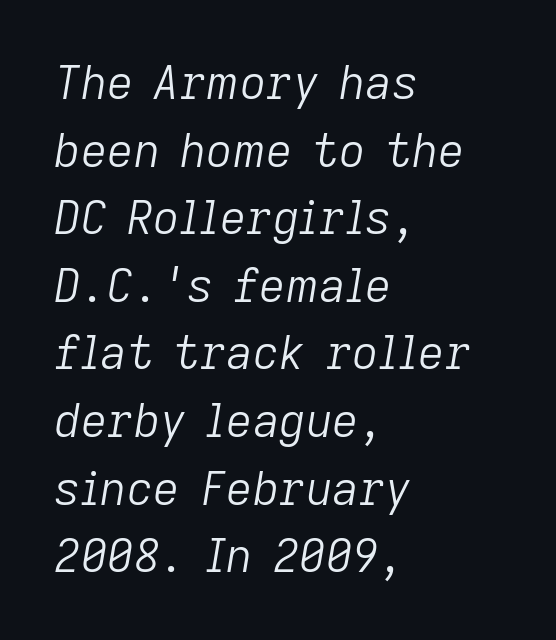
Characters are canted at an angle relative to the baseline's perpendicular. The rendering uses natural spacing where letterforms have individual widths. The gaps between neighbouring characters are ordinary and unremarkable. Caption: face not bold, strokes unweighted. The compositor pushed each line to the left boundary. Descenders are the only things crossing below the line.
